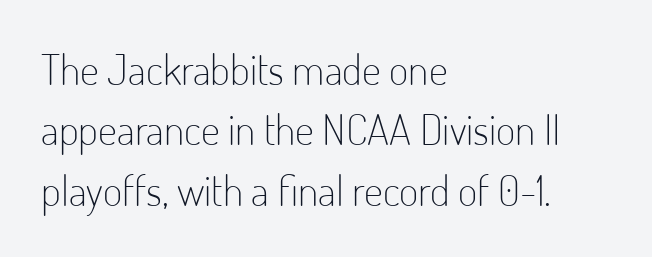
{"serif": "no", "italic": "no", "bold": "no", "weight": "light", "width": "condensed", "stroke_contrast": "low", "x_height": "small", "monospaced": "no", "underline": "no", "align": "left", "line_spacing": "normal", "line_spacing_ratio": 1.44, "letter_spacing": "normal", "letter_spacing_em": 0.0, "glyph_px": 42}
